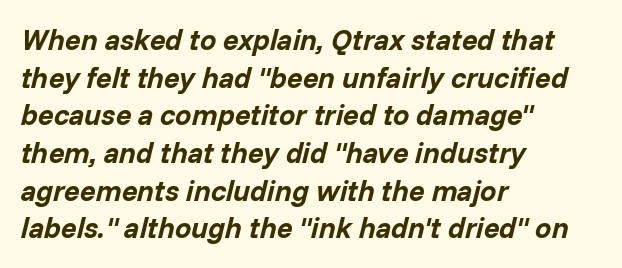
The image shows 29 px bold type, italic (leaning right); set left-aligned, normal line spacing (1.3x), normal letter spacing, not underlined; low stroke contrast and a medium x-height.
